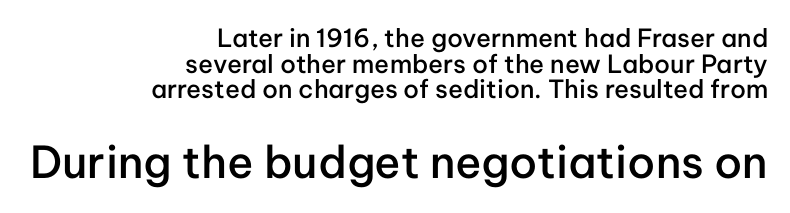
{"serif": "no", "italic": "no", "bold": "semi", "weight": "semibold", "width": "normal", "stroke_contrast": "low", "x_height": "medium", "monospaced": "no", "underline": "no", "align": "right", "line_spacing": "tight", "line_spacing_ratio": 1.03, "letter_spacing": "normal", "letter_spacing_em": 0.0, "larger_block": "second", "size_ratio": 1.76, "glyph_px": 44}
